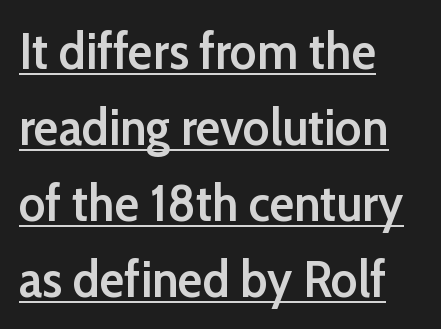
Q: Is the text bold? A: Semi-bold.
Q: Is the text italic (slanted)? A: No, it is upright.
Q: Is the typeface a serif or a sans-serif typeface? A: Sans-serif.
Q: Is the text underlined? A: Yes.
Q: How is the paragraph aligned? A: Left-aligned.
Q: Is the spacing between letters normal or unusually wide? A: Normal.
Q: Is the spacing between lines tight, normal or loose? A: Normal.
Q: Width (condensed, normal, or wide)? A: Normal.
Q: Stroke contrast? A: Low.
Q: x-height? A: Medium.
Q: Monospaced? A: No.
